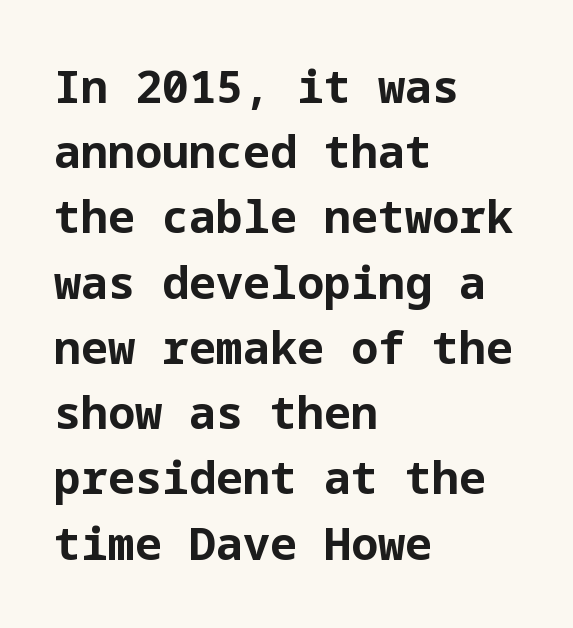
Q: Is the text bold? A: Yes.
Q: Is the text italic (slanted)? A: No, it is upright.
Q: Is the typeface a serif or a sans-serif typeface? A: Sans-serif.
Q: Is the text underlined? A: No.
Q: How is the paragraph aligned? A: Left-aligned.
Q: Is the spacing between letters normal or unusually wide? A: Normal.
Q: Is the spacing between lines tight, normal or loose? A: Normal.
Q: Width (condensed, normal, or wide)? A: Normal.
Q: Stroke contrast? A: Low.
Q: x-height? A: Medium.
